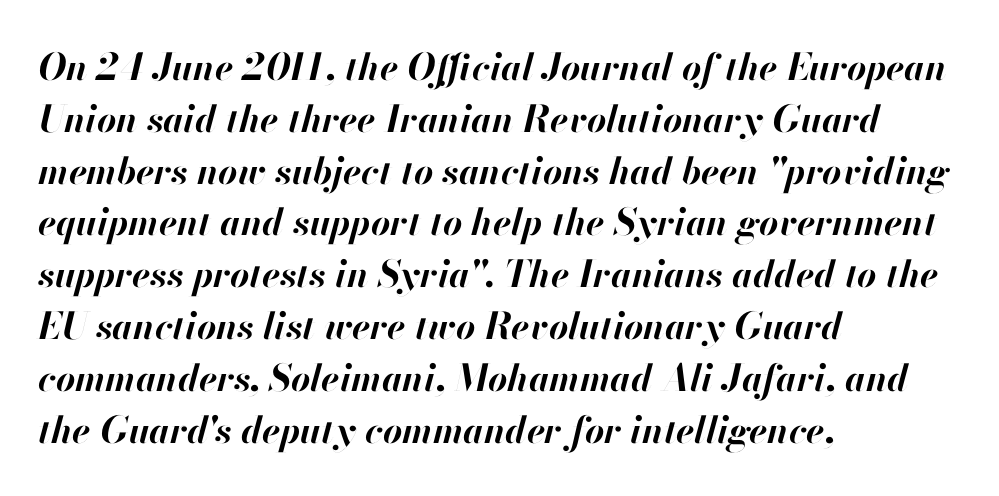
The image shows 37 px bold type, italic (leaning right); set left-aligned, normal line spacing (1.4x), normal letter spacing, not underlined; high stroke contrast and a small x-height.
